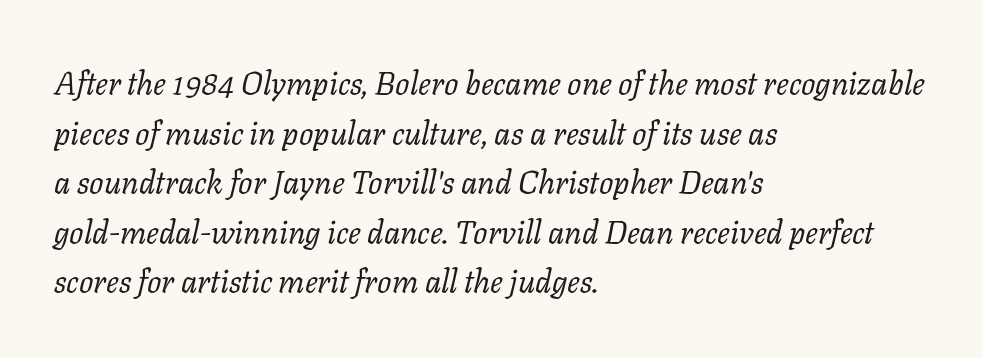
The image shows 32 px regular-weight serif type, italic (leaning right); set left-aligned, normal line spacing (1.55x), normal letter spacing, not underlined; low stroke contrast and a medium x-height.
